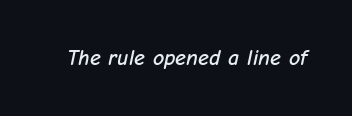
The image shows 22 px text type, italic (leaning right); set normal letter spacing, not underlined.
